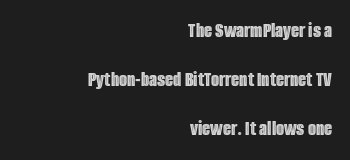
Q: Is the text italic (slanted)? A: No, it is upright.
Q: Is the text underlined? A: No.
Q: How is the paragraph aligned? A: Right-aligned.
Q: Is the spacing between letters normal or unusually wide? A: Normal.
Q: Is the spacing between lines tight, normal or loose? A: Loose.
